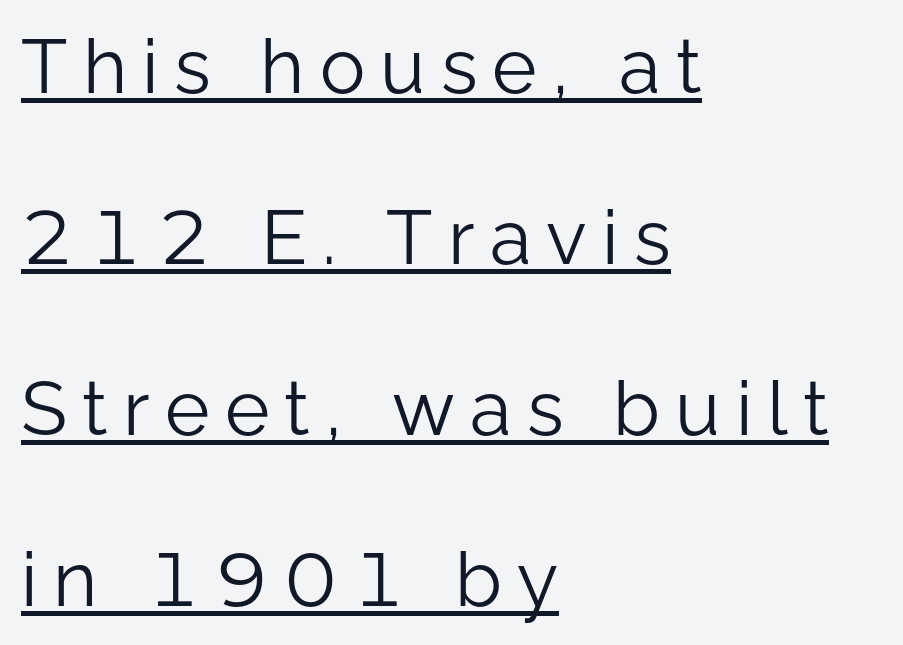
Q: Is the text bold? A: No.
Q: Is the text italic (slanted)? A: No, it is upright.
Q: Is the typeface a serif or a sans-serif typeface? A: Sans-serif.
Q: Is the text underlined? A: Yes.
Q: How is the paragraph aligned? A: Left-aligned.
Q: Is the spacing between letters normal or unusually wide? A: Unusually wide.
Q: Is the spacing between lines tight, normal or loose? A: Loose.
Q: Width (condensed, normal, or wide)? A: Normal.
Q: Stroke contrast? A: Low.
Q: x-height? A: Medium.
Q: Monospaced? A: No.
